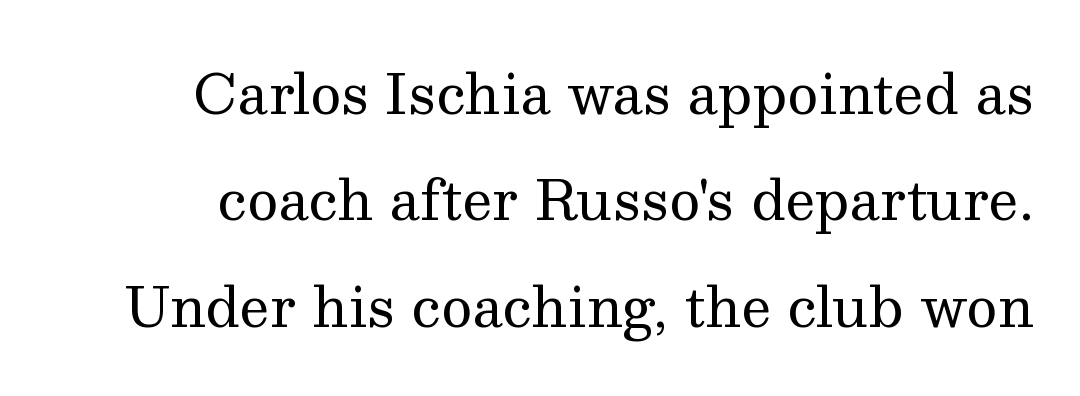
The image shows 54 px regular-weight serif type, upright; set loose line spacing (1.97x), normal letter spacing, not underlined; medium stroke contrast and a medium x-height.
